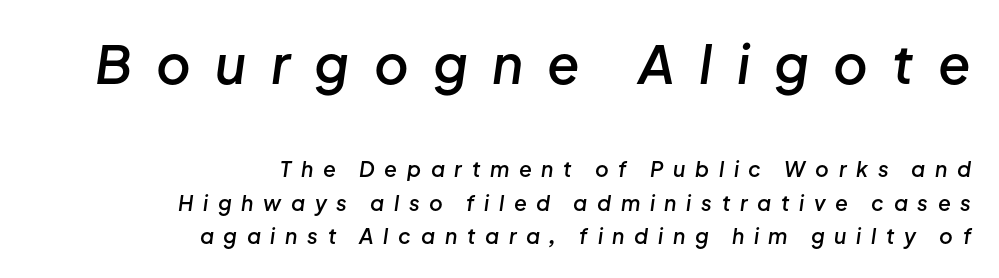
Visually, the top section dominates because its glyphs are scaled up. Each letter keeps its own natural width here, so spacing adapts to shape. Visually the block forms a straight wall on the right and a jagged coastline on the left. Anything drawn beneath the words? Only blank space. When letters slant like this, we call the style italic.
